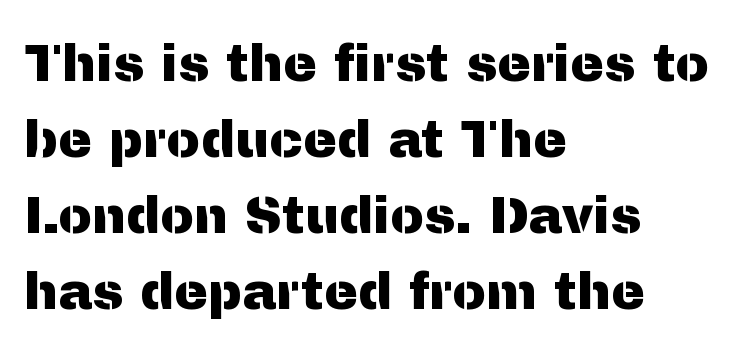
Casual observation: everything's shoved over to the left. The string is rendered with underlining switched off. Upright lettering throughout. If you measured baseline to baseline, you'd find a middling distance. What kind of face is this? One without serifs — a sans. The tracking reads as untouched default to a designer's eye.
